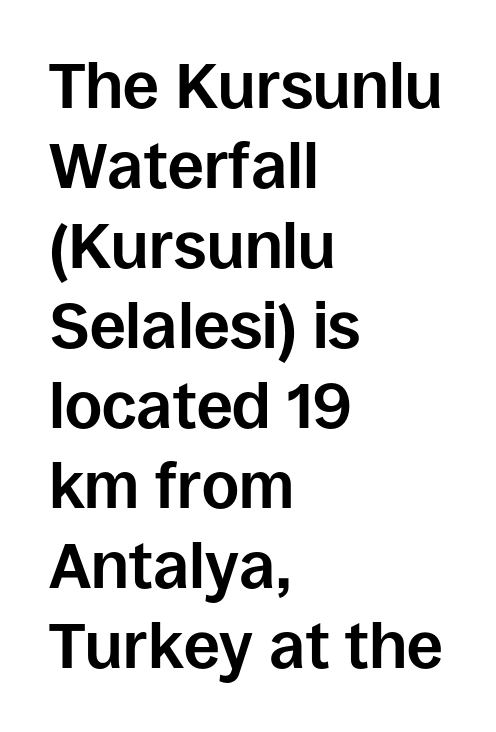
As a designer I'd log this as weight 700, bold. To sum up the face: it is a sans, with no serifs. A normal amount of white space separates one row of letters from the next. Short and long lines alike share a common starting point at left. Has an underline been added? It has not.
